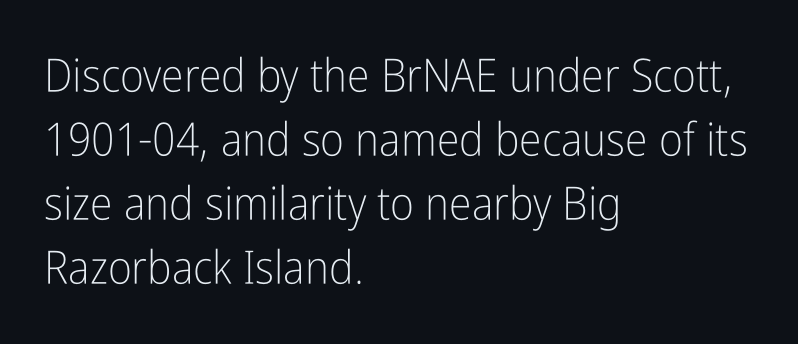
{"serif": "no", "italic": "no", "bold": "no", "weight": "light", "width": "condensed", "stroke_contrast": "low", "x_height": "medium", "monospaced": "no", "underline": "no", "align": "left", "line_spacing": "normal", "line_spacing_ratio": 1.39, "letter_spacing": "normal", "letter_spacing_em": 0.0, "glyph_px": 46}
